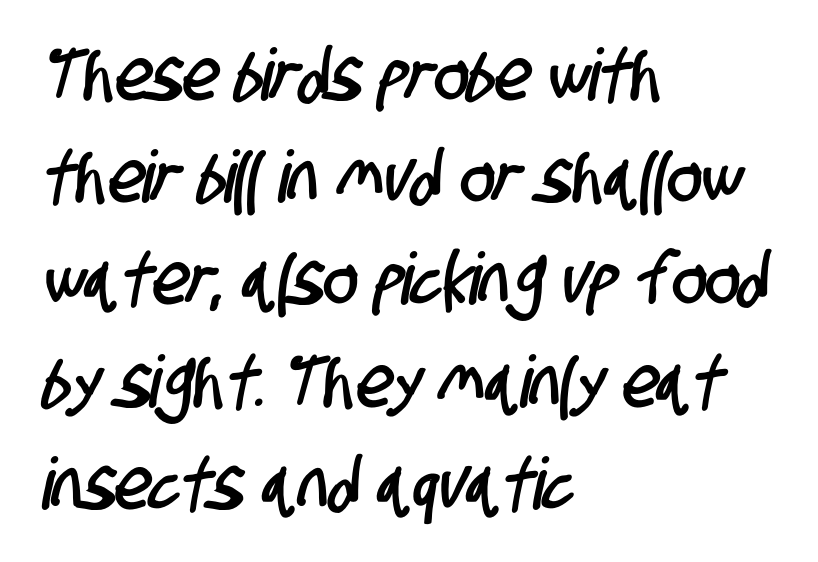
Does the type have serifs? No, each stem ends abruptly. Anything drawn beneath the words? Only blank space. The passage shown is typed in a proportional face where columns would drift. Standard letterfit; no display-style spreading of the glyphs. Whoever set this chose a conventional vertical rhythm. Does the copy run flush right? No — it runs flush left.
